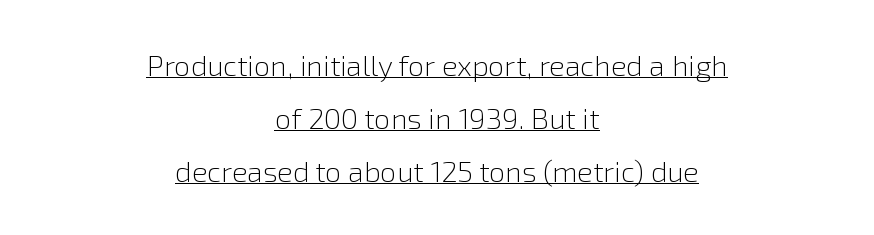
{"serif": "no", "italic": "no", "bold": "no", "weight": "light", "width": "normal", "stroke_contrast": "low", "x_height": "medium", "monospaced": "no", "underline": "yes", "align": "center", "line_spacing_ratio": 1.82, "letter_spacing": "normal", "letter_spacing_em": 0.0, "glyph_px": 29}
